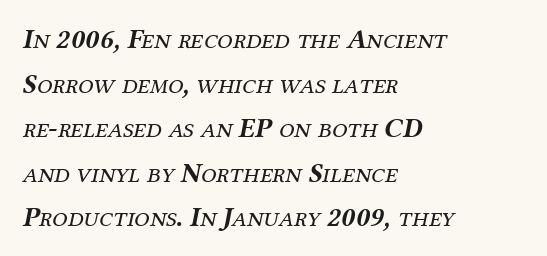
Each letter's strokes conclude with small projecting serifs. The lines in this sample share a left origin and differ only in where they stop. Weight: regular or lighter. Do the characters align in a grid? No, the font is proportional.
